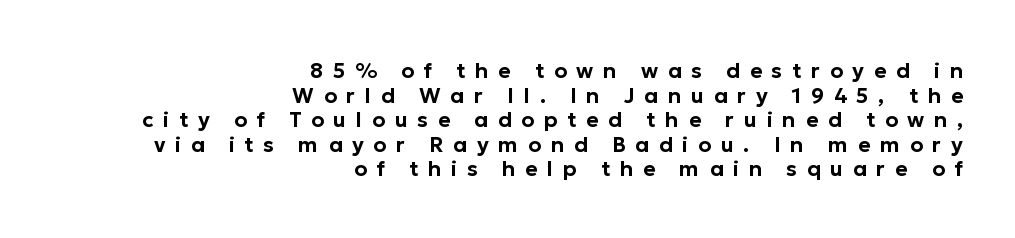
The image shows 21 px text type, upright; set right-aligned, line spacing 1.17x, unusually wide letter spacing (+0.46 em), not underlined.
